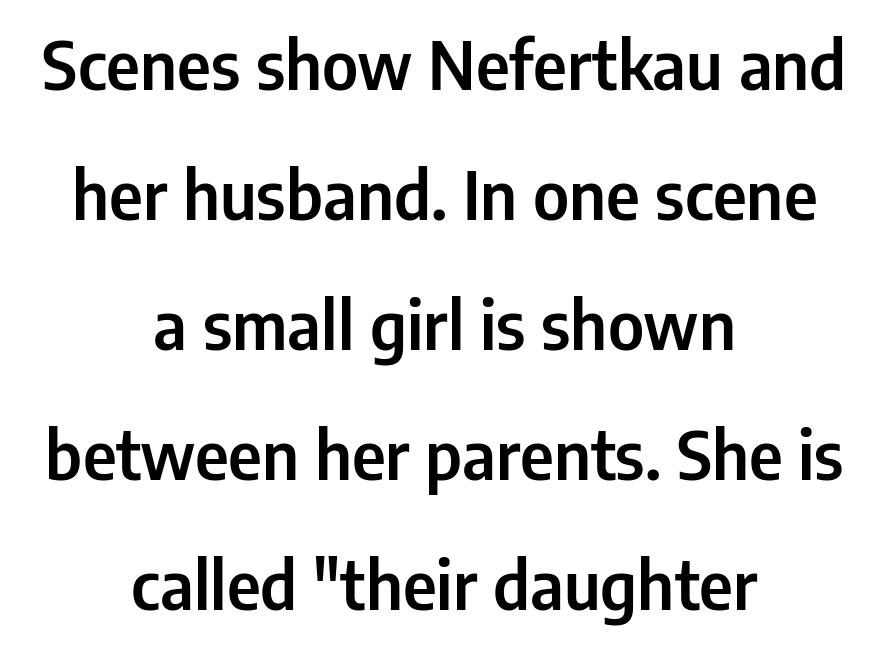
{"serif": "no", "italic": "no", "width": "condensed", "stroke_contrast": "low", "x_height": "medium", "monospaced": "no", "underline": "no", "align": "center", "line_spacing": "loose", "line_spacing_ratio": 1.94, "letter_spacing": "normal", "letter_spacing_em": 0.0, "glyph_px": 67}
